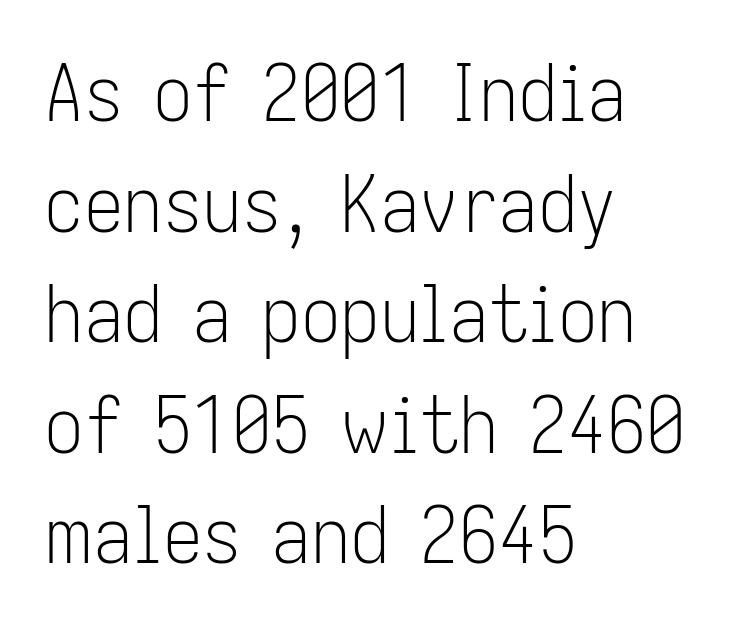
Q: Is the text bold? A: No.
Q: Is the text italic (slanted)? A: No, it is upright.
Q: Is the typeface a serif or a sans-serif typeface? A: Sans-serif.
Q: Is the text underlined? A: No.
Q: How is the paragraph aligned? A: Left-aligned.
Q: Is the spacing between letters normal or unusually wide? A: Normal.
Q: Is the spacing between lines tight, normal or loose? A: Normal.
Q: Width (condensed, normal, or wide)? A: Condensed.
Q: Stroke contrast? A: Low.
Q: x-height? A: Medium.
Q: Monospaced? A: No.
